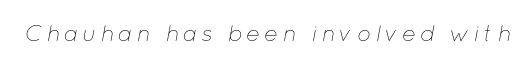
Q: Is the text bold? A: No.
Q: Is the text italic (slanted)? A: Yes, it leans right by about 12 degrees.
Q: Is the text underlined? A: No.
